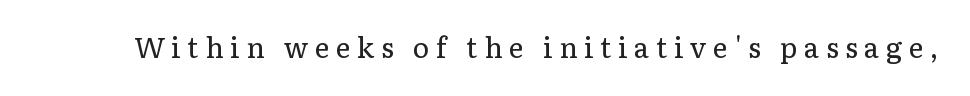
The passage shown is typed in a proportional face where columns would drift. Observe the wide spacing: letters keep a clear distance from each other. The typesetting does not lean heavy: it is not bold. The zone under the glyphs is completely vacant.
